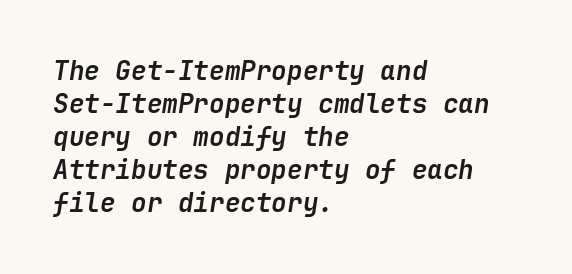
The image shows 26 px bold type, italic (leaning right); set left-aligned, normal line spacing (1.27x), normal letter spacing, not underlined.
